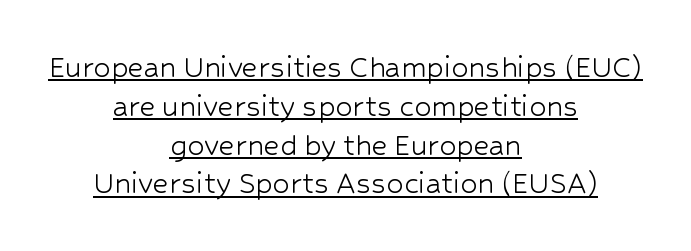
Each letter keeps its own natural width here, so spacing adapts to shape. Which margin do the lines hug? Neither — every line sits in the middle. You can see a thin bar hugging the bottom of the glyphs. Does extra space separate the letters? No, they use regular spacing. Cramped leading. What kind of face is this? One without serifs — a sans.
